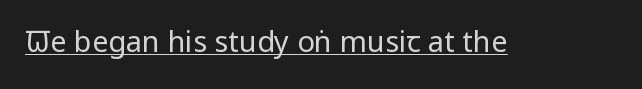
Italic: no, the glyphs are upright roman. Font category for this specimen: sans-serif. The rendering keeps characters at their native spacing. Is this a fixed-width face? No — the glyphs have proportional, varying widths.
